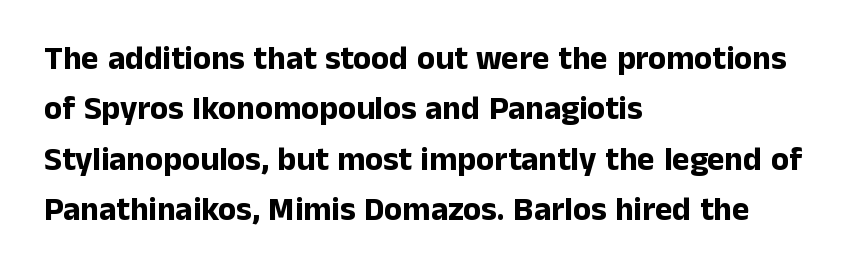
{"serif": "no", "italic": "no", "bold": "yes", "weight": "bold", "width": "normal", "stroke_contrast": "low", "x_height": "medium", "monospaced": "no", "underline": "no", "align": "left", "line_spacing": "normal", "line_spacing_ratio": 1.53, "letter_spacing": "normal", "letter_spacing_em": 0.0, "glyph_px": 33}
